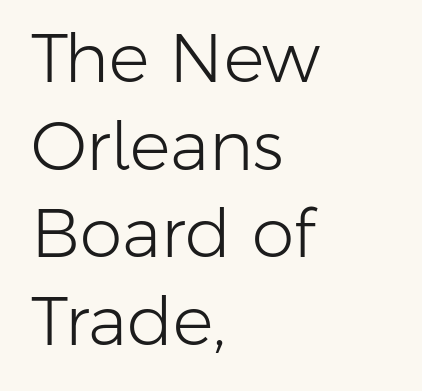
{"serif": "no", "italic": "no", "bold": "no", "weight": "light", "width": "normal", "stroke_contrast": "low", "x_height": "medium", "monospaced": "no", "underline": "no", "align": "left", "line_spacing": "normal", "line_spacing_ratio": 1.29, "letter_spacing": "normal", "letter_spacing_em": 0.0, "glyph_px": 68}
